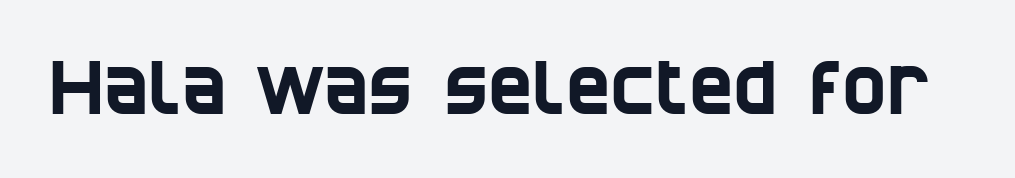
The face used here is a sans, in the tradition of grotesques and geometrics. Unmarked baselines from the first word to the last. The rendering keeps characters at their native spacing. Is this a fixed-width face? No — the glyphs have proportional, varying widths.
